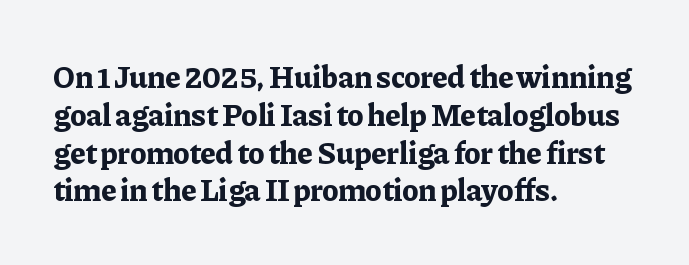
The image shows 31 px bold serif type, upright; set left-aligned, line spacing 1.22x, normal letter spacing, not underlined; low stroke contrast and a medium x-height.
